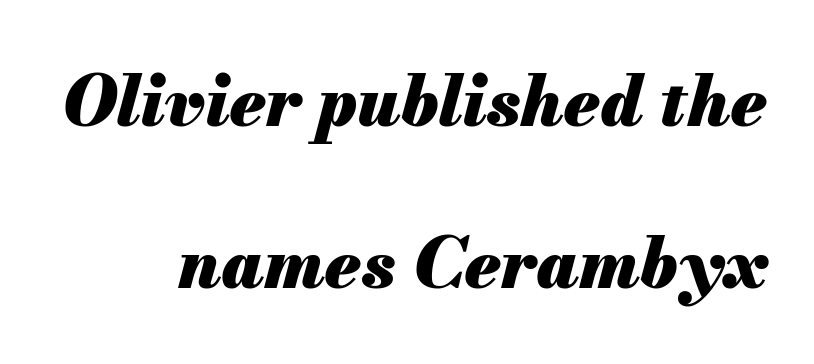
The image shows 70 px heavy type, italic (leaning right); set right-aligned, loose line spacing (2.32x), normal letter spacing, not underlined; medium stroke contrast and a small x-height.
